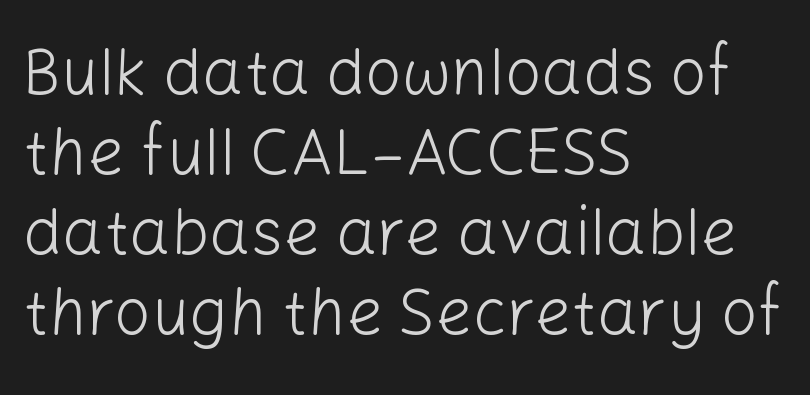
The gaps between neighbouring characters are ordinary and unremarkable. Letterform terminals end flat and unadorned throughout the passage. Varying glyph widths throughout — classic text-font behaviour. The characters are drawn with everyday or finer stroke widths.
